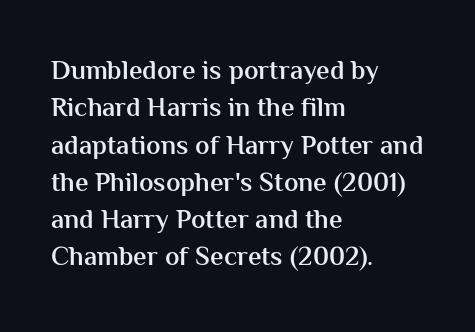
Q: Is the text bold? A: Semi-bold.
Q: Is the text italic (slanted)? A: No, it is upright.
Q: Is the text underlined? A: No.
Q: How is the paragraph aligned? A: Left-aligned.
Q: Is the spacing between letters normal or unusually wide? A: Normal.
Q: Is the spacing between lines tight, normal or loose? A: Normal.
